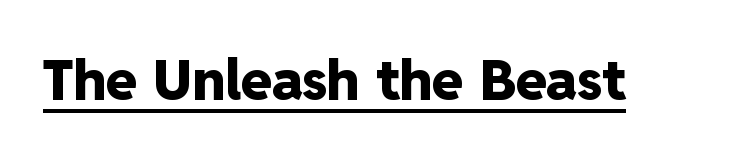
{"serif": "no", "italic": "no", "bold": "yes", "weight": "heavy", "width": "normal", "stroke_contrast": "low", "x_height": "medium", "monospaced": "no", "underline": "yes", "letter_spacing": "normal", "letter_spacing_em": 0.0, "glyph_px": 56}
